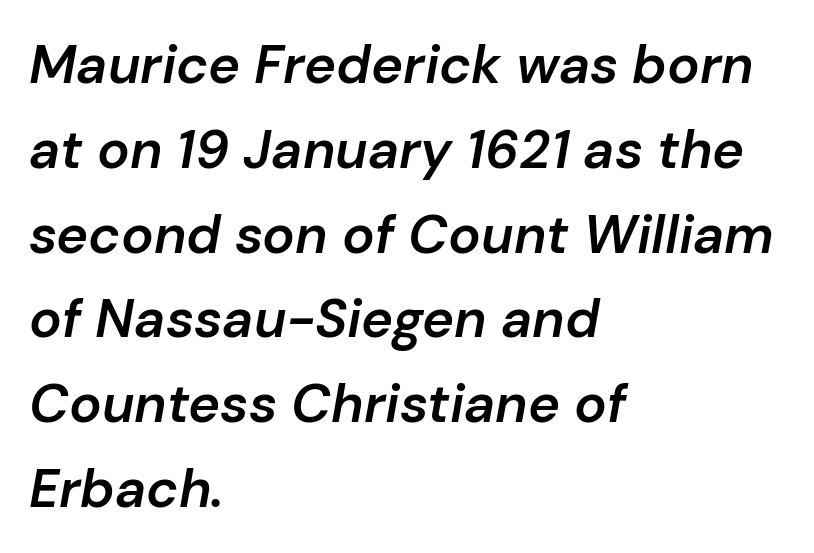
The image shows 54 px semibold type, italic (leaning right); set left-aligned, normal line spacing (1.57x), normal letter spacing, not underlined; low stroke contrast and a medium x-height.
